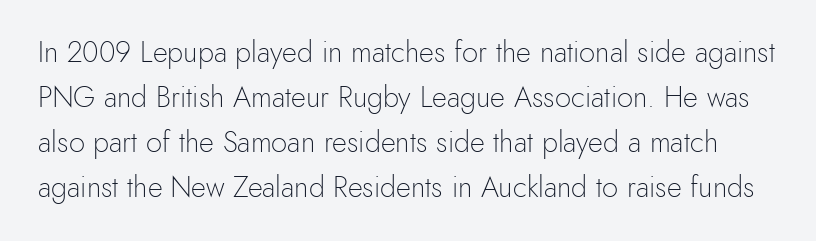
Q: Is the text bold? A: No.
Q: Is the text italic (slanted)? A: No, it is upright.
Q: Is the typeface a serif or a sans-serif typeface? A: Sans-serif.
Q: Is the text underlined? A: No.
Q: Is the spacing between letters normal or unusually wide? A: Normal.
Q: Is the spacing between lines tight, normal or loose? A: Normal.
Q: Width (condensed, normal, or wide)? A: Normal.
Q: x-height? A: Small.
Q: Monospaced? A: No.
